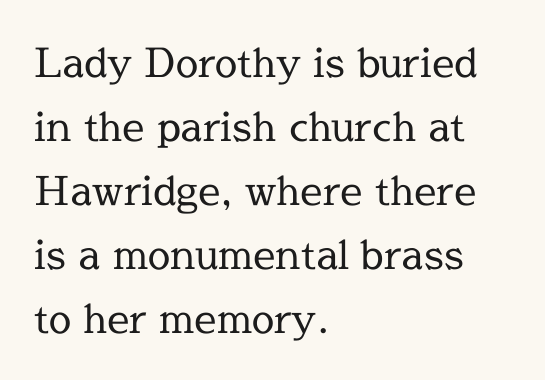
{"serif": "yes", "italic": "no", "bold": "no", "weight": "regular", "width": "normal", "x_height": "medium", "monospaced": "no", "underline": "no", "align": "left", "line_spacing": "normal", "line_spacing_ratio": 1.6, "letter_spacing": "normal", "letter_spacing_em": 0.0, "glyph_px": 40}
